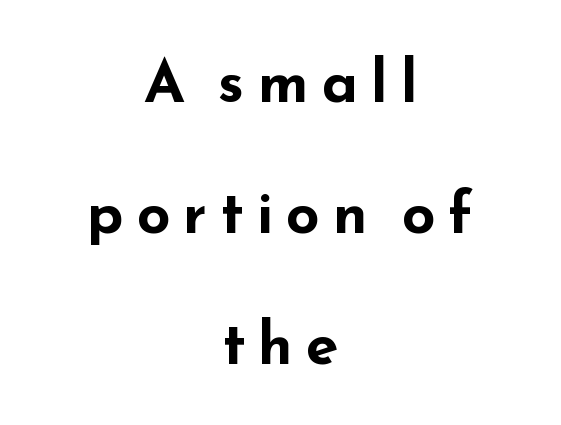
Q: Is the text bold? A: Yes.
Q: Is the text italic (slanted)? A: No, it is upright.
Q: Is the typeface a serif or a sans-serif typeface? A: Sans-serif.
Q: Is the text underlined? A: No.
Q: How is the paragraph aligned? A: Centered.
Q: Is the spacing between letters normal or unusually wide? A: Unusually wide.
Q: Is the spacing between lines tight, normal or loose? A: Loose.
Q: Width (condensed, normal, or wide)? A: Wide.
Q: Stroke contrast? A: Low.
Q: x-height? A: Small.
Q: Monospaced? A: No.
